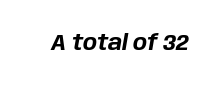
The image shows 21 px bold type, italic (leaning right); set normal letter spacing, not underlined.
